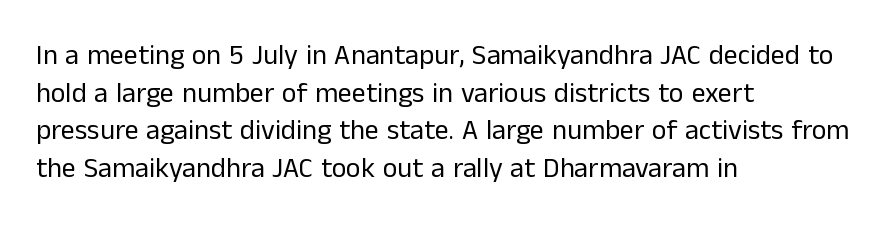
A typesetter would call this zero additional tracking. This rendering uses left alignment, leaving the right contour irregular. Proportional: the letters do not fall into vertical columns. Stems here are at most as thick as an everyday book face.
